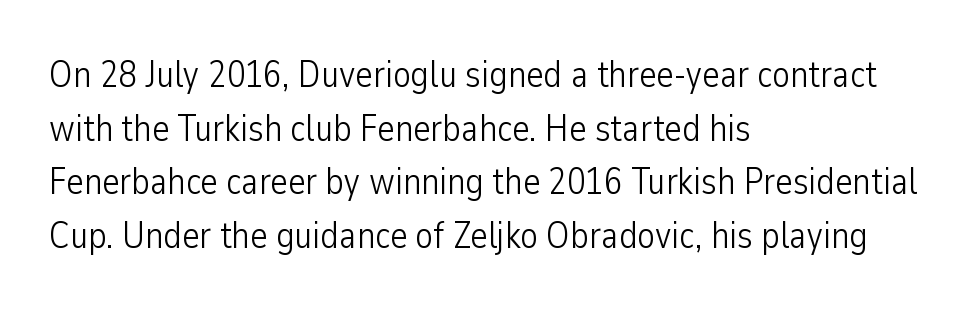
{"serif": "no", "italic": "no", "bold": "no", "weight": "light", "width": "condensed", "stroke_contrast": "low", "x_height": "medium", "monospaced": "no", "underline": "no", "align": "left", "line_spacing": "normal", "line_spacing_ratio": 1.45, "letter_spacing": "normal", "letter_spacing_em": 0.0, "glyph_px": 37}
